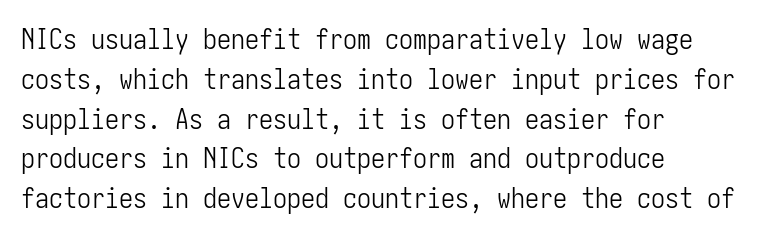
Q: Is the text bold? A: No.
Q: Is the text italic (slanted)? A: No, it is upright.
Q: Is the typeface a serif or a sans-serif typeface? A: Sans-serif.
Q: Is the text underlined? A: No.
Q: How is the paragraph aligned? A: Left-aligned.
Q: Is the spacing between letters normal or unusually wide? A: Normal.
Q: Is the spacing between lines tight, normal or loose? A: Normal.
Q: Width (condensed, normal, or wide)? A: Condensed.
Q: Stroke contrast? A: Low.
Q: x-height? A: Medium.
